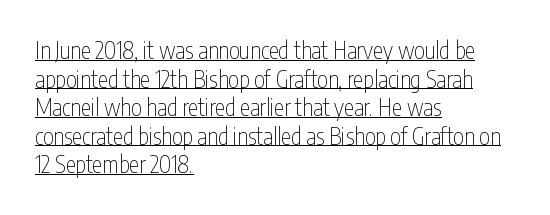
{"italic": "no", "bold": "no", "underline": "yes", "align": "left", "line_spacing_ratio": 1.24, "letter_spacing": "normal", "letter_spacing_em": 0.0, "glyph_px": 23}
